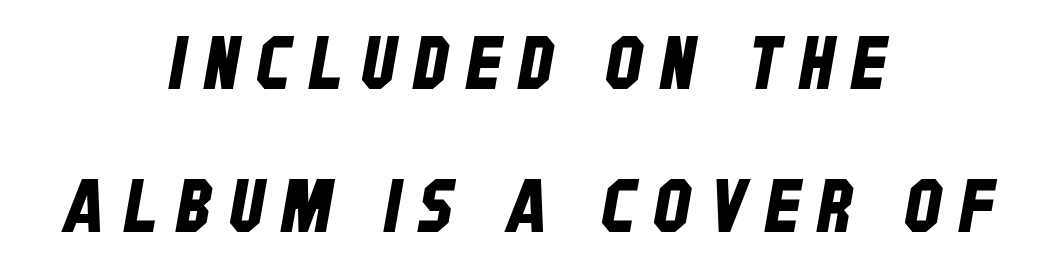
Q: Is the typeface a serif or a sans-serif typeface? A: Sans-serif.
Q: Is the text underlined? A: No.
Q: How is the paragraph aligned? A: Centered.
Q: Is the spacing between letters normal or unusually wide? A: Unusually wide.
Q: Is the spacing between lines tight, normal or loose? A: Loose.
Q: Width (condensed, normal, or wide)? A: Condensed.
Q: Stroke contrast? A: Low.
Q: x-height? A: Large.
Q: Monospaced? A: No.
